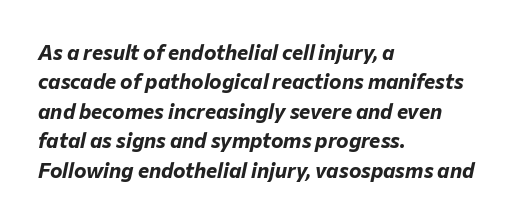
Q: Is the text bold? A: Yes.
Q: Is the text italic (slanted)? A: Yes, it leans right by about 12 degrees.
Q: Is the text underlined? A: No.
Q: How is the paragraph aligned? A: Left-aligned.
Q: Is the spacing between letters normal or unusually wide? A: Normal.
Q: Is the spacing between lines tight, normal or loose? A: Normal.
